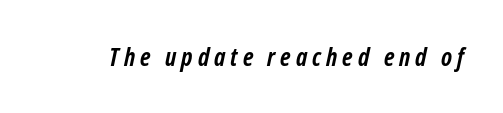
{"italic": "yes", "lean": "right", "slant_degrees": 12, "bold": "yes", "underline": "no", "letter_spacing": "wide", "letter_spacing_em": 0.2, "glyph_px": 25}
